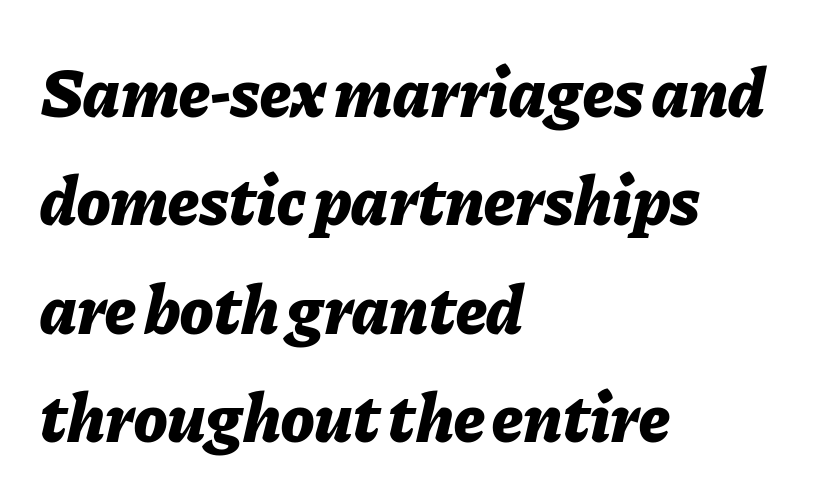
Q: Is the text bold? A: Yes.
Q: Is the text italic (slanted)? A: Yes, it leans right by about 11 degrees.
Q: Is the text underlined? A: No.
Q: How is the paragraph aligned? A: Left-aligned.
Q: Is the spacing between letters normal or unusually wide? A: Normal.
Q: Is the spacing between lines tight, normal or loose? A: Normal.
Q: Width (condensed, normal, or wide)? A: Normal.
Q: Stroke contrast? A: Low.
Q: x-height? A: Medium.
Q: Monospaced? A: No.
